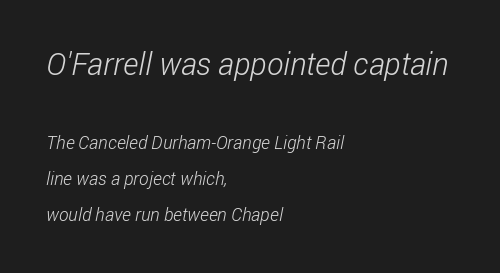
Character size in the leading block exceeds that of the trailing block. Is this a heavy cut? Hardly; it is regular or lighter. Leading is clearly above the norm, producing a sparse column. These lines are rendered in a variable-pitch font. Is the block centered? No — it sits flush against the left margin.
